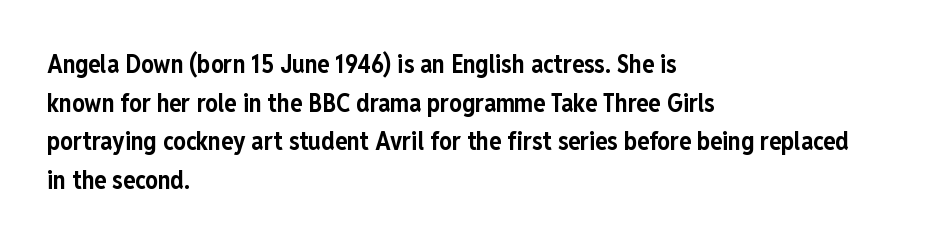
The image shows 25 px bold type, upright; set left-aligned, normal line spacing (1.55x), normal letter spacing, not underlined.
